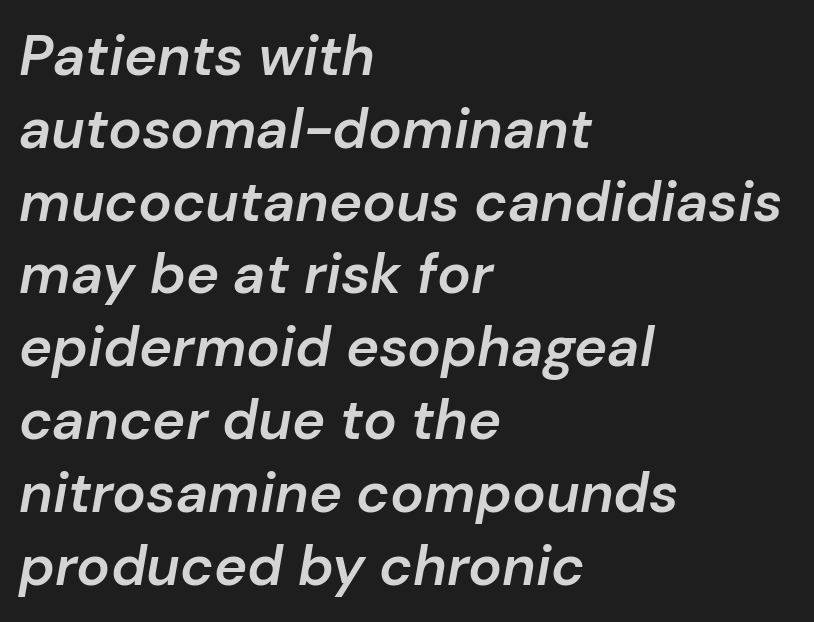
The image shows 56 px semibold type, italic (leaning right); set left-aligned, normal line spacing (1.3x), normal letter spacing, not underlined; low stroke contrast and a medium x-height.
